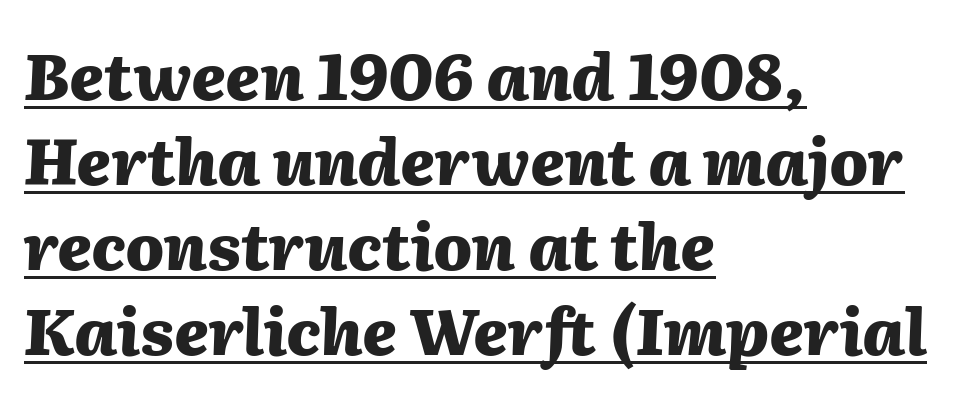
{"italic": "yes", "lean": "right", "slant_degrees": 2, "bold": "yes", "weight": "heavy", "width": "normal", "stroke_contrast": "medium", "x_height": "medium", "monospaced": "no", "underline": "yes", "align": "left", "line_spacing": "normal", "line_spacing_ratio": 1.33, "letter_spacing": "normal", "letter_spacing_em": 0.0, "glyph_px": 64}
